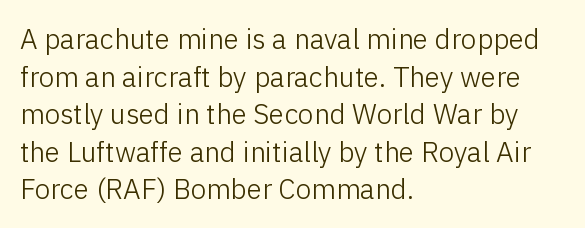
{"serif": "no", "italic": "no", "bold": "no", "weight": "light", "width": "normal", "stroke_contrast": "low", "x_height": "medium", "monospaced": "no", "underline": "no", "align": "left", "line_spacing": "normal", "line_spacing_ratio": 1.34, "letter_spacing": "normal", "letter_spacing_em": 0.0, "glyph_px": 28}
